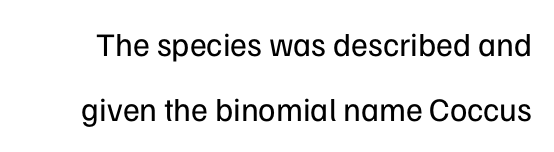
The image shows 33 px regular-weight sans-serif type, upright; set loose line spacing (1.97x), normal letter spacing, not underlined; low stroke contrast and a medium x-height.
